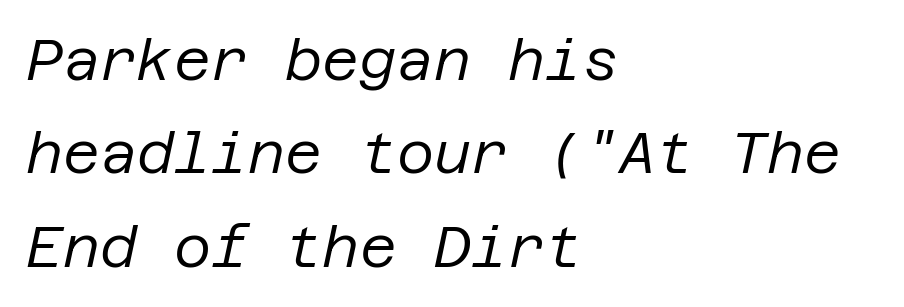
The image shows 57 px regular-weight type, italic (leaning right); set left-aligned, normal line spacing (1.64x), normal letter spacing, not underlined; low stroke contrast and a large x-height.
